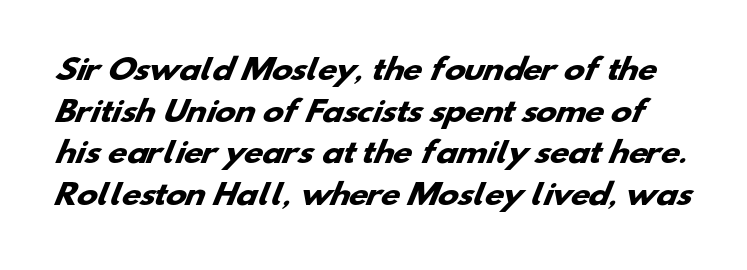
The image shows 28 px heavy, wide sans-serif type; set normal line spacing (1.49x), normal letter spacing, not underlined; low stroke contrast and a small x-height.
